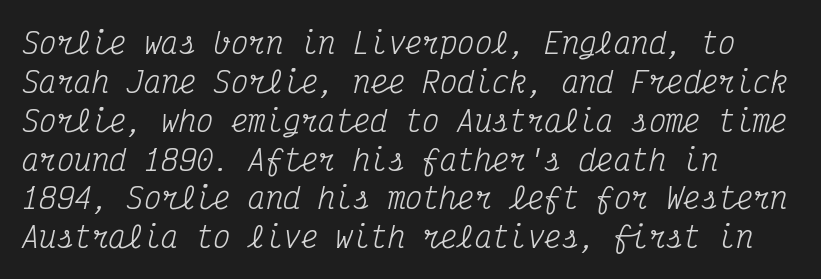
Q: Is the text bold? A: No.
Q: Is the text italic (slanted)? A: Yes, it leans right by about 12 degrees.
Q: Is the typeface a serif or a sans-serif typeface? A: Serif.
Q: Is the text underlined? A: No.
Q: How is the paragraph aligned? A: Left-aligned.
Q: Is the spacing between letters normal or unusually wide? A: Normal.
Q: Is the spacing between lines tight, normal or loose? A: Normal.
Q: Width (condensed, normal, or wide)? A: Condensed.
Q: Stroke contrast? A: Medium.
Q: x-height? A: Medium.
Q: Monospaced? A: Yes.
